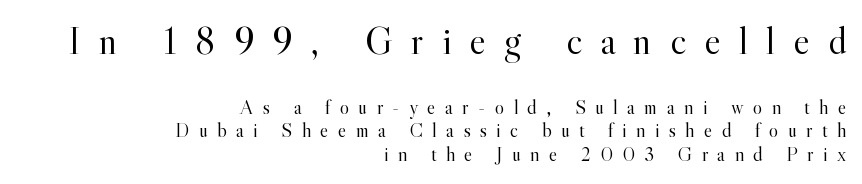
{"serif": "yes", "italic": "no", "bold": "no", "weight": "light", "width": "normal", "x_height": "small", "monospaced": "no", "underline": "no", "align": "right", "line_spacing_ratio": 1.19, "letter_spacing": "wide", "letter_spacing_em": 0.47, "larger_block": "first", "size_ratio": 1.95, "glyph_px": 39}
